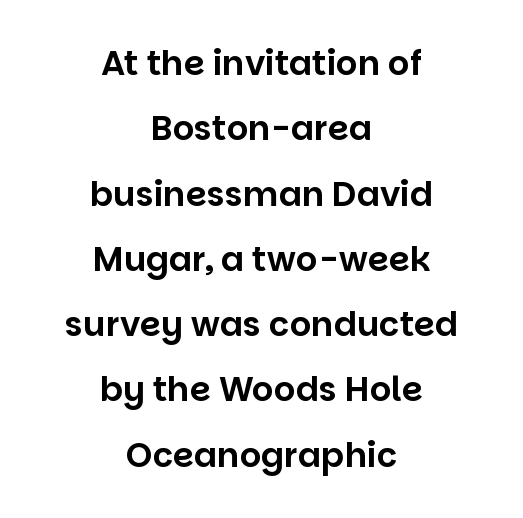
{"serif": "no", "italic": "no", "width": "normal", "stroke_contrast": "low", "x_height": "large", "monospaced": "no", "underline": "no", "align": "center", "line_spacing": "loose", "line_spacing_ratio": 1.92, "letter_spacing": "normal", "letter_spacing_em": 0.0, "glyph_px": 34}
